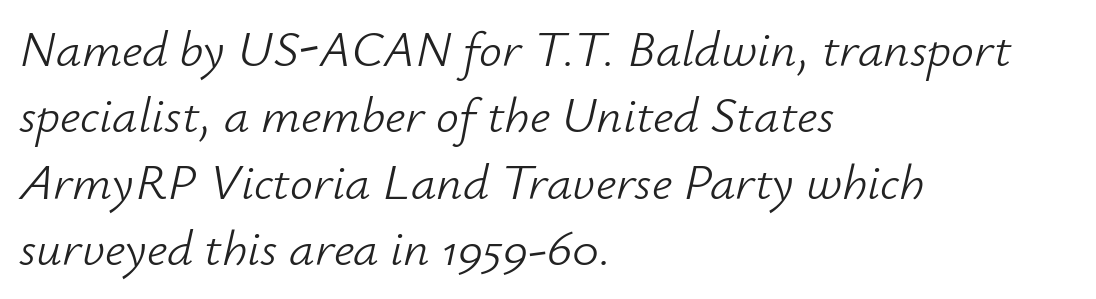
Stroke thickness stays within the range of a standard reading face or lighter. A typesetter would mark this as italic. Line beginnings align vertically; line endings do not. Each row of text sits above clean, open space. A typesetter would call this zero additional tracking. The passage shown stacks its lines at a standard gap.
